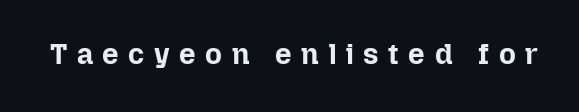
The lettering holds an erect, upright posture throughout. The rendering inserts visible extra space after every character. Here the designer chose a conventional face with non-uniform glyph widths. Beneath every word, the page is bare. Strokes here are thick enough to call this a true bold.
